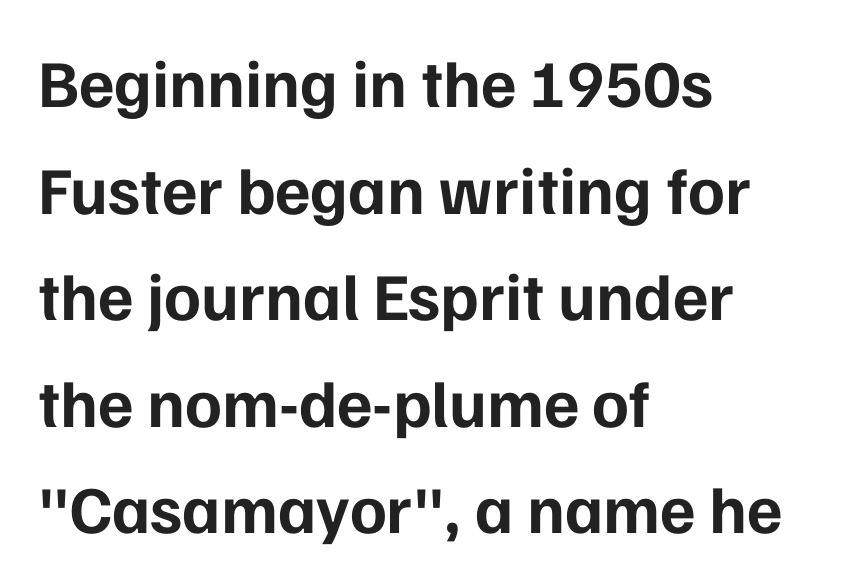
Q: Is the text bold? A: Yes.
Q: Is the text italic (slanted)? A: No, it is upright.
Q: Is the typeface a serif or a sans-serif typeface? A: Sans-serif.
Q: Is the text underlined? A: No.
Q: How is the paragraph aligned? A: Left-aligned.
Q: Is the spacing between letters normal or unusually wide? A: Normal.
Q: Is the spacing between lines tight, normal or loose? A: Normal.
Q: Width (condensed, normal, or wide)? A: Normal.
Q: Stroke contrast? A: Low.
Q: x-height? A: Medium.
Q: Monospaced? A: No.
